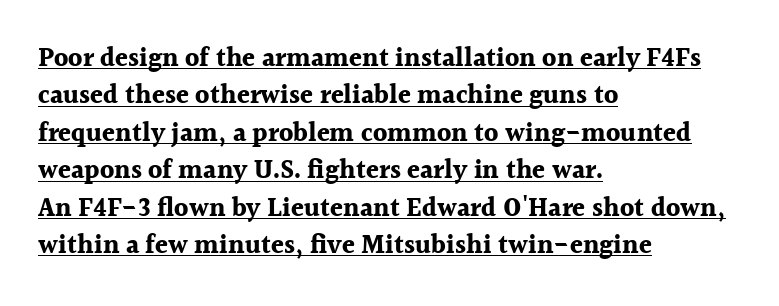
The image shows 26 px bold type, upright; set left-aligned, normal line spacing (1.44x), normal letter spacing, underlined.
